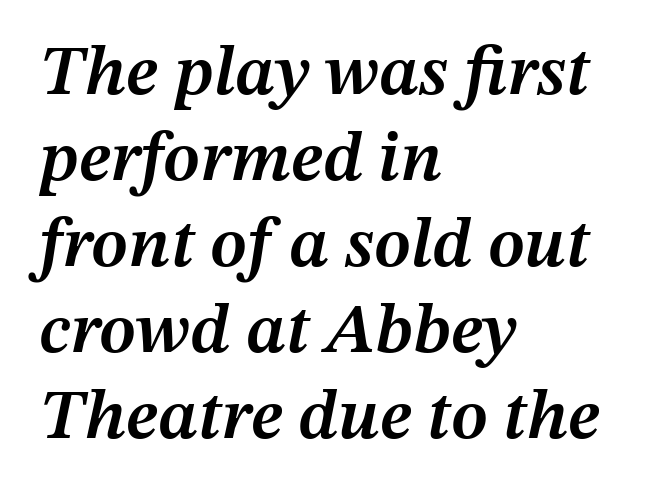
The image shows 71 px semibold type, italic (leaning right); set left-aligned, line spacing 1.21x, normal letter spacing, not underlined; medium stroke contrast and a medium x-height.
